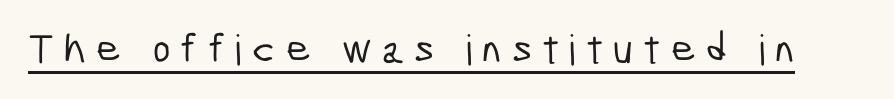
Q: Is the typeface a serif or a sans-serif typeface? A: Sans-serif.
Q: Is the text underlined? A: Yes.
Q: Is the spacing between letters normal or unusually wide? A: Unusually wide.
Q: Width (condensed, normal, or wide)? A: Condensed.
Q: Stroke contrast? A: Low.
Q: x-height? A: Medium.
Q: Monospaced? A: No.
